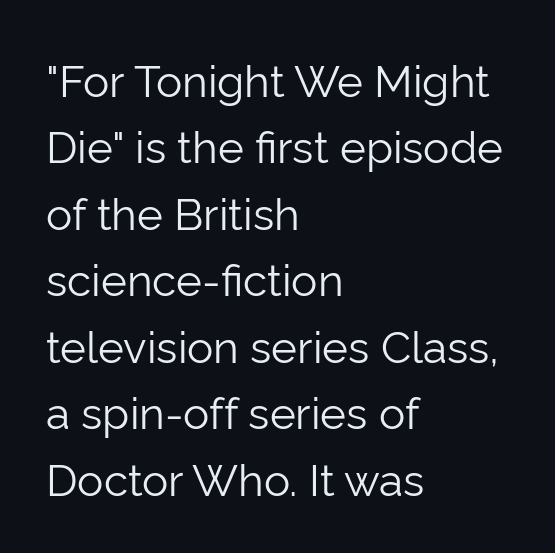
Successive baselines arrive at the customary interval. Layout note: lines flush left. The typeface has the unassuming heft of standard copy or less. Unlike a traditional serif, this face leaves its strokes unadorned. The rendering keeps characters at their native spacing. When letters stand straight like this, we call the style roman or upright.
